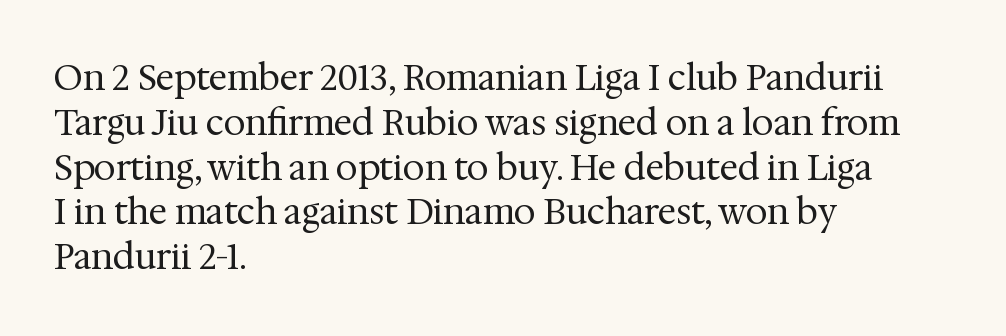
Q: Is the text bold? A: No.
Q: Is the text italic (slanted)? A: No, it is upright.
Q: Is the typeface a serif or a sans-serif typeface? A: Serif.
Q: Is the text underlined? A: No.
Q: How is the paragraph aligned? A: Left-aligned.
Q: Is the spacing between letters normal or unusually wide? A: Normal.
Q: Is the spacing between lines tight, normal or loose? A: Normal.
Q: Width (condensed, normal, or wide)? A: Normal.
Q: Stroke contrast? A: Medium.
Q: x-height? A: Medium.
Q: Monospaced? A: No.
